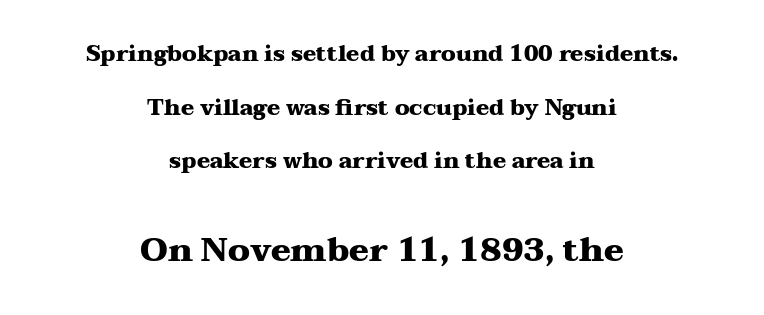
The image shows 33 px heavy, wide serif type, upright; set centered, loose line spacing (2.44x), normal letter spacing, not underlined; the second (bottom) block is 1.5x larger; medium stroke contrast and a medium x-height.
